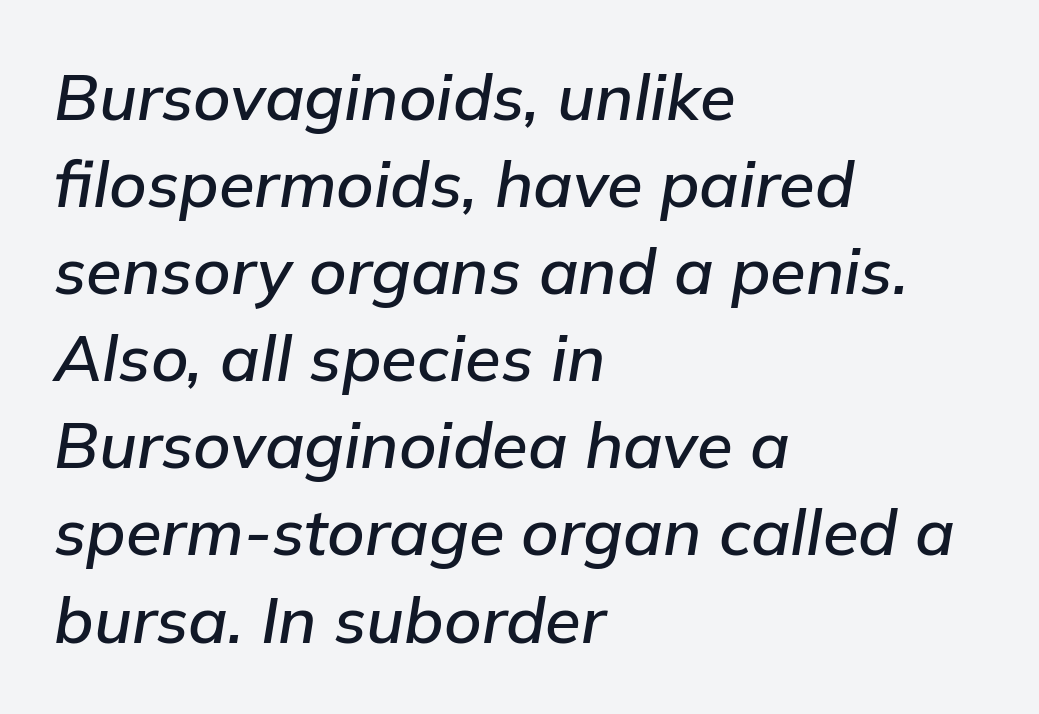
Q: Is the text italic (slanted)? A: Yes, it leans right by about 9 degrees.
Q: Is the text underlined? A: No.
Q: How is the paragraph aligned? A: Left-aligned.
Q: Is the spacing between letters normal or unusually wide? A: Normal.
Q: Is the spacing between lines tight, normal or loose? A: Normal.
Q: Width (condensed, normal, or wide)? A: Normal.
Q: Stroke contrast? A: Low.
Q: x-height? A: Medium.
Q: Monospaced? A: No.
